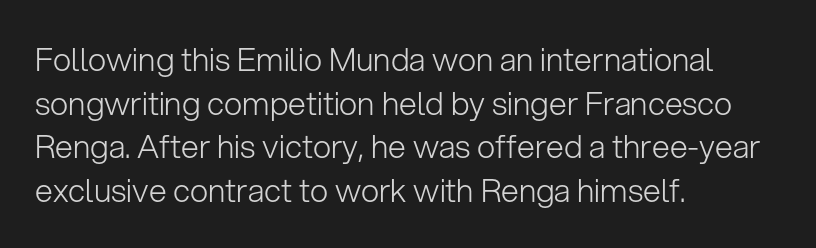
Q: Is the text bold? A: No.
Q: Is the text italic (slanted)? A: No, it is upright.
Q: Is the typeface a serif or a sans-serif typeface? A: Sans-serif.
Q: Is the text underlined? A: No.
Q: How is the paragraph aligned? A: Left-aligned.
Q: Is the spacing between letters normal or unusually wide? A: Normal.
Q: Is the spacing between lines tight, normal or loose? A: Normal.
Q: Width (condensed, normal, or wide)? A: Normal.
Q: Stroke contrast? A: Low.
Q: x-height? A: Medium.
Q: Monospaced? A: No.
